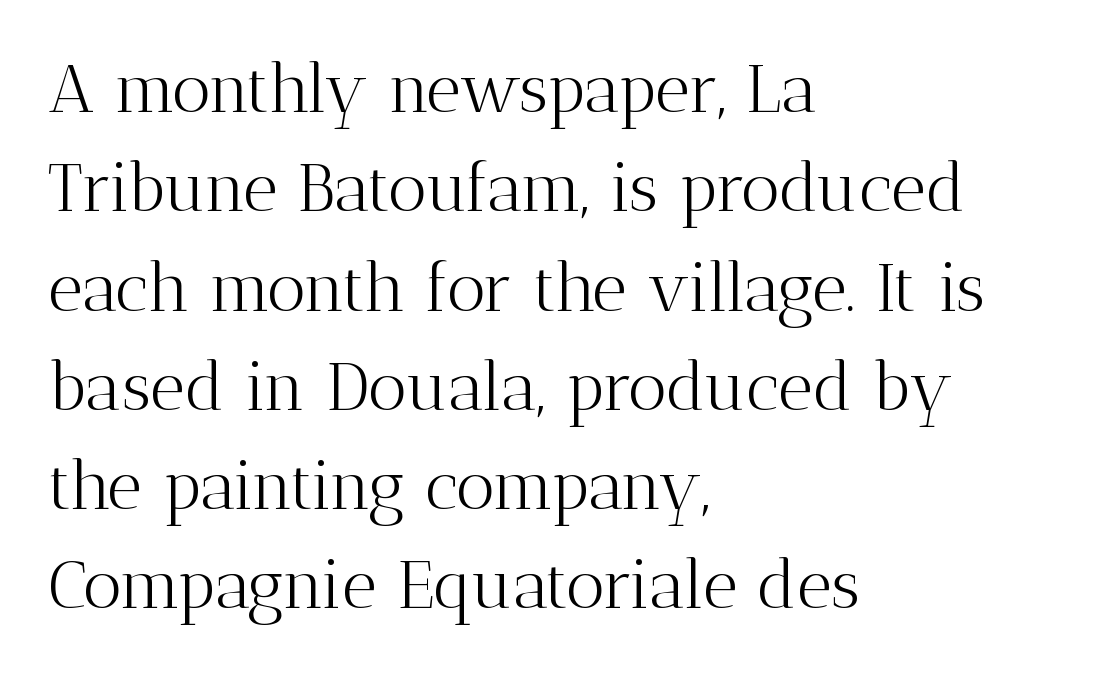
Stems and bowls with no extra thickness — not bold. The type family on display is of the serif kind. The letters advance in unequal steps, a hallmark of proportional type. Does the leading feel generous? No, just average.
